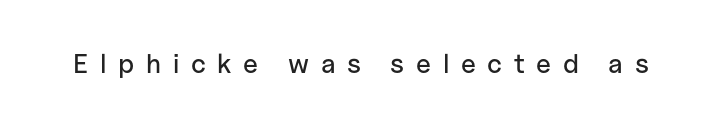
Q: Is the text italic (slanted)? A: No, it is upright.
Q: Is the text underlined? A: No.
Q: Is the spacing between letters normal or unusually wide? A: Unusually wide.
